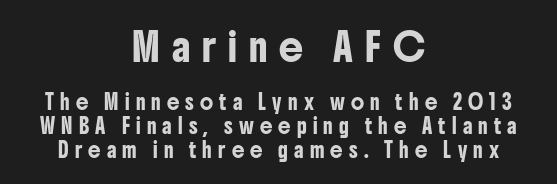
{"italic": "no", "underline": "no", "align": "center", "line_spacing_ratio": 1.71, "letter_spacing": "wide", "letter_spacing_em": 0.44, "larger_block": "first", "size_ratio": 1.93, "glyph_px": 27}
